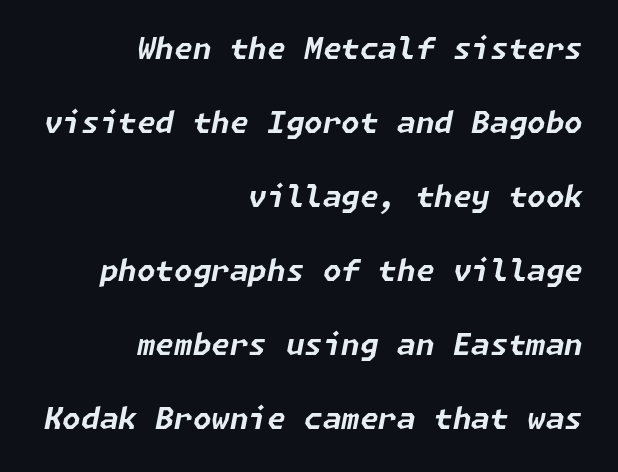
The image shows 30 px bold type, italic (leaning right); set right-aligned, loose line spacing (2.47x), normal letter spacing, not underlined; low stroke contrast and a medium x-height.
